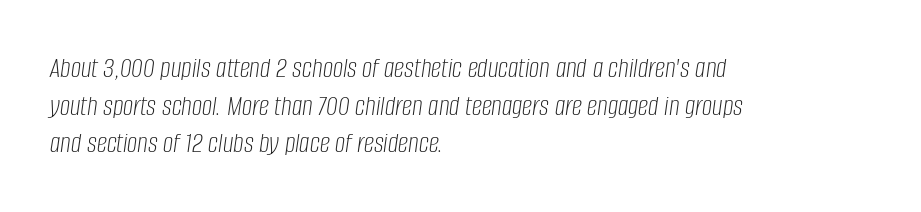
The image shows 29 px light, condensed type, italic (leaning right); set left-aligned, normal line spacing (1.3x), normal letter spacing, not underlined; low stroke contrast and a large x-height.
